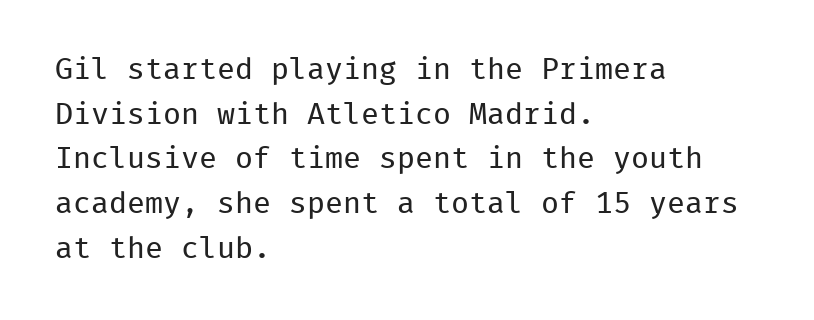
The space directly below the letters is spotless. Each letter, wide or thin by design, is forced into the same width here. Words appear dense and cohesive because spacing is normal. The setting favours the left margin, as ordinary paragraphs usually do. This is the regular roman posture of the typeface. Regarding leading, the lines here are spaced in the standard way.
